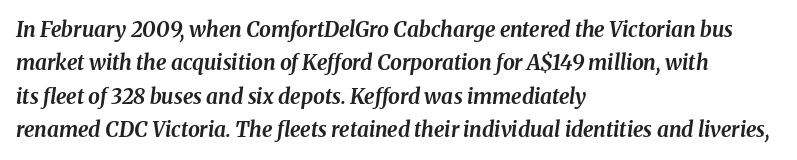
{"italic": "yes", "lean": "right", "slant_degrees": 8, "bold": "yes", "underline": "no", "align": "left", "line_spacing": "normal", "line_spacing_ratio": 1.59, "letter_spacing": "normal", "letter_spacing_em": 0.0, "glyph_px": 21}
